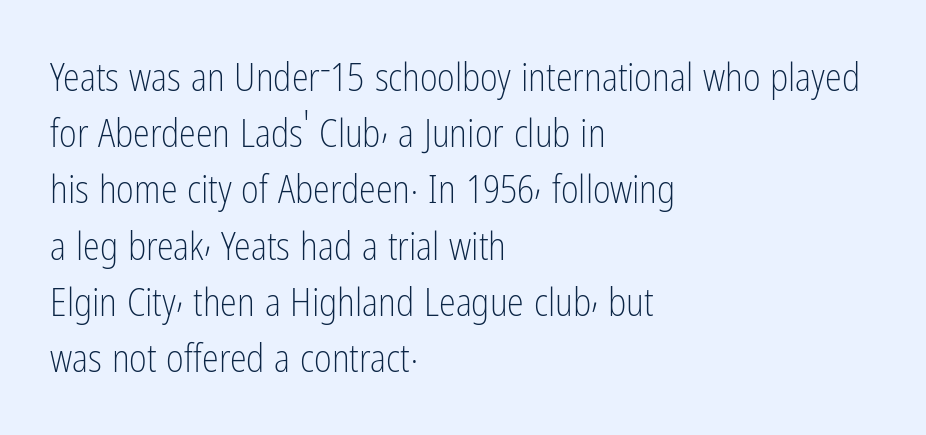
{"serif": "no", "italic": "no", "bold": "no", "weight": "light", "width": "condensed", "stroke_contrast": "low", "x_height": "medium", "monospaced": "no", "underline": "no", "align": "left", "line_spacing": "normal", "line_spacing_ratio": 1.48, "letter_spacing": "normal", "letter_spacing_em": 0.0, "glyph_px": 38}
